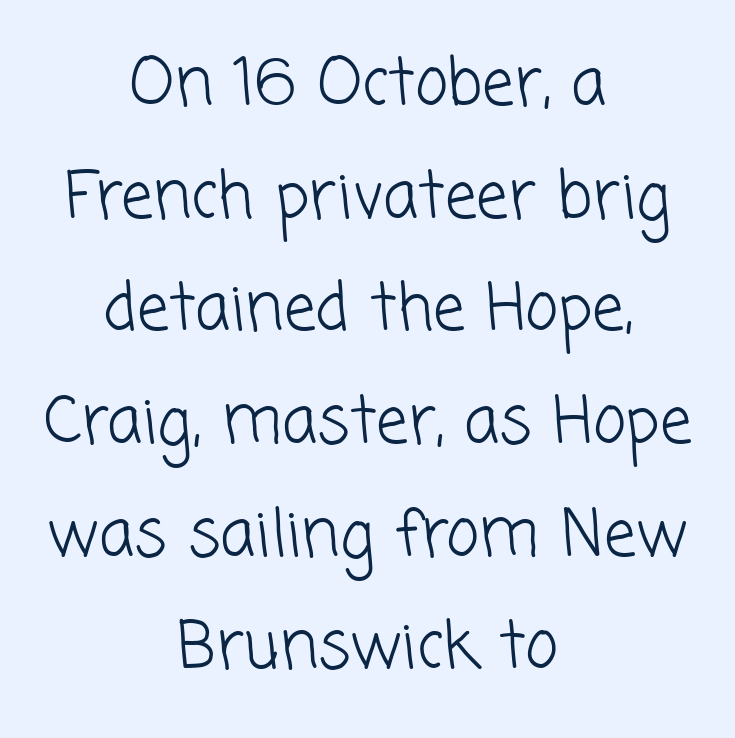
{"serif": "no", "bold": "no", "weight": "light", "width": "normal", "stroke_contrast": "low", "x_height": "medium", "monospaced": "no", "underline": "no", "align": "center", "line_spacing_ratio": 1.76, "letter_spacing": "normal", "letter_spacing_em": 0.0, "glyph_px": 64}
